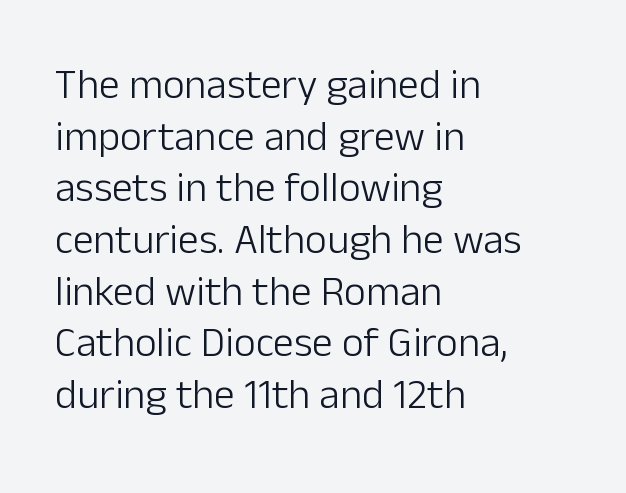
{"serif": "no", "italic": "no", "bold": "no", "weight": "light", "width": "normal", "stroke_contrast": "low", "x_height": "medium", "monospaced": "no", "underline": "no", "align": "left", "line_spacing_ratio": 1.23, "letter_spacing": "normal", "letter_spacing_em": 0.0, "glyph_px": 42}
